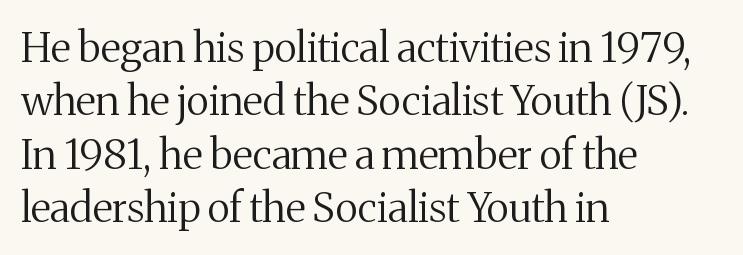
{"serif": "yes", "italic": "no", "bold": "no", "weight": "regular", "width": "normal", "stroke_contrast": "medium", "x_height": "medium", "monospaced": "no", "underline": "no", "align": "left", "line_spacing": "normal", "line_spacing_ratio": 1.3, "letter_spacing": "normal", "letter_spacing_em": 0.0, "glyph_px": 41}
